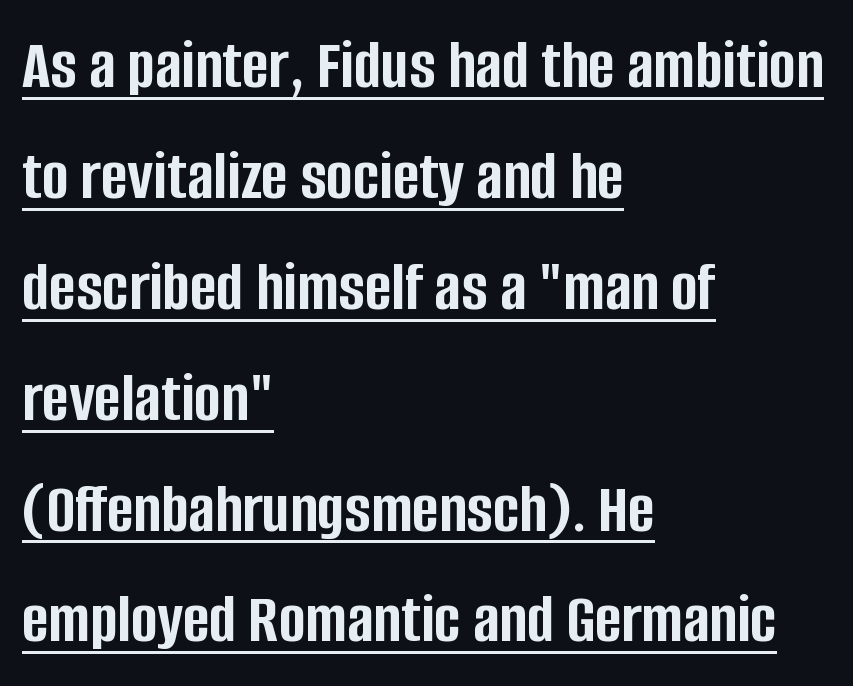
Weight check: bold — yes, fully. The text was rendered using a sans face with plain stroke endings. Normally led — the rows are evenly, conventionally spaced. Horizontal alignment here is leftward, the default for most running prose. Each word holds together tightly as a unit, with standard inter-letter gaps.
